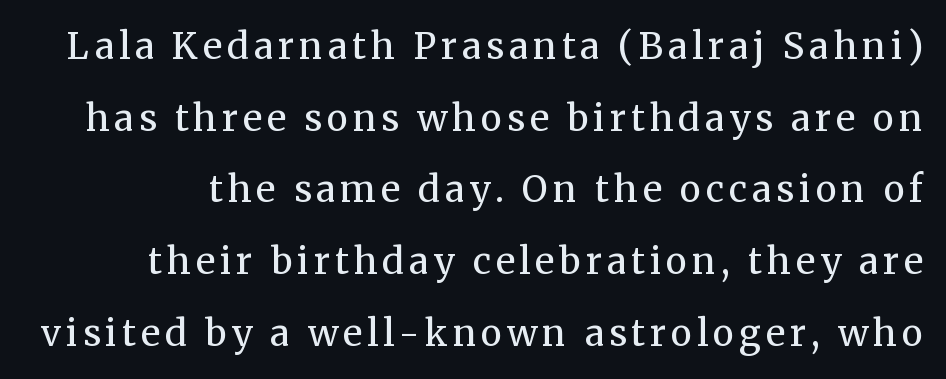
Q: Is the text bold? A: No.
Q: Is the text italic (slanted)? A: No, it is upright.
Q: Is the typeface a serif or a sans-serif typeface? A: Serif.
Q: Is the text underlined? A: No.
Q: Is the spacing between lines tight, normal or loose? A: Loose.
Q: Width (condensed, normal, or wide)? A: Normal.
Q: Stroke contrast? A: Medium.
Q: x-height? A: Medium.
Q: Monospaced? A: No.
